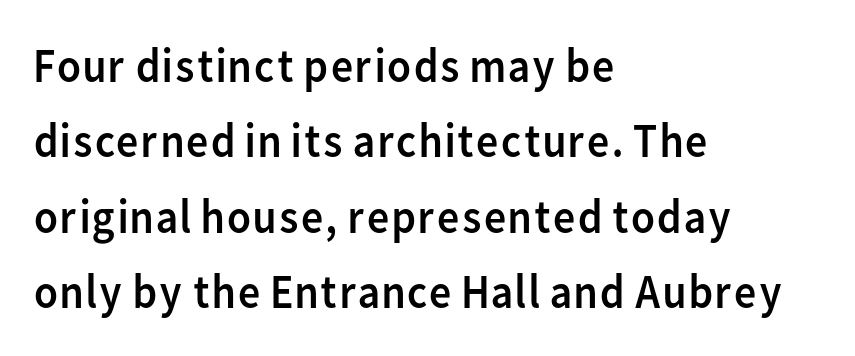
Weight class: somewhere from thin through regular. Each word holds together tightly as a unit, with standard inter-letter gaps. Note the varied advance widths — an 'i' is clearly narrower than an 'm'. Nobody drew a line under any word here. The space between consecutive lines is moderate. Left-aligned paragraph, ragged on the right.
